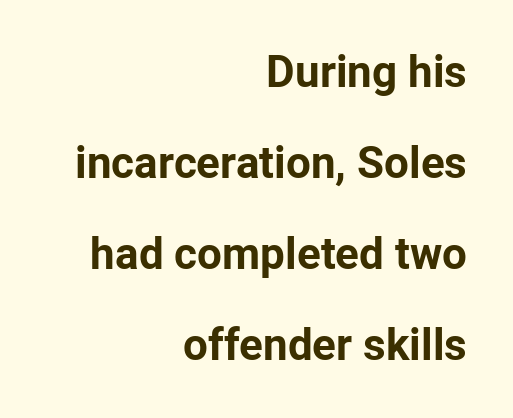
The image shows 44 px bold sans-serif type, upright; set right-aligned, loose line spacing (2.07x), normal letter spacing, not underlined; low stroke contrast and a medium x-height.
